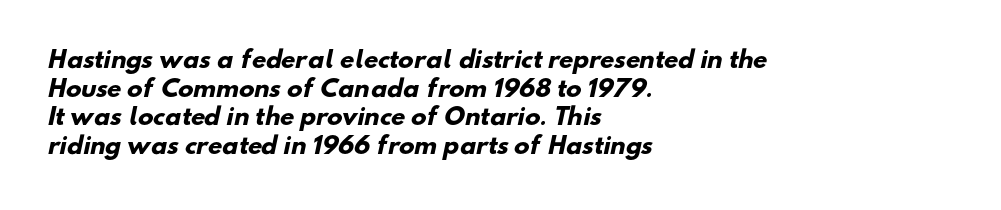
This rendering uses left alignment, leaving the right contour irregular. Nobody touched the tracking dial on this one. Strokes here are thick enough to call this a true bold. Unmarked baselines from the first word to the last.
